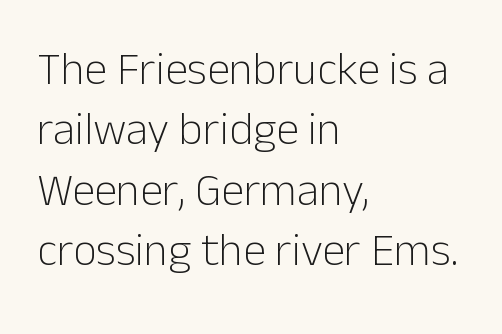
The image shows 46 px light sans-serif type, upright; set left-aligned, normal line spacing (1.31x), normal letter spacing, not underlined; low stroke contrast and a medium x-height.
